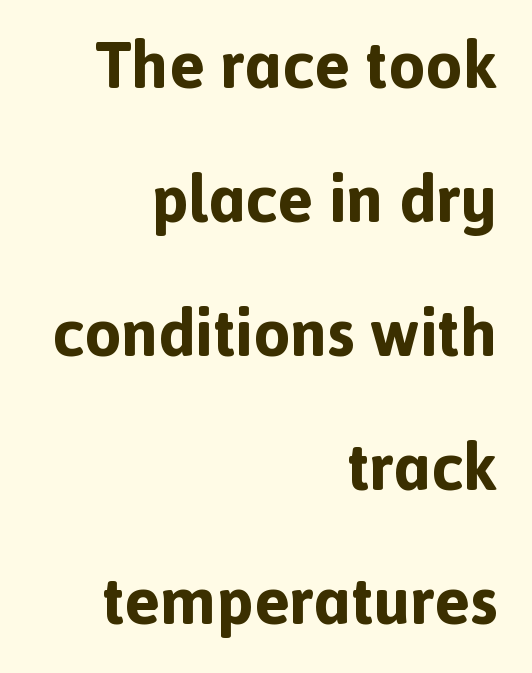
The image shows 66 px bold sans-serif type, upright; set right-aligned, loose line spacing (2.03x), normal letter spacing, not underlined; a medium x-height.
